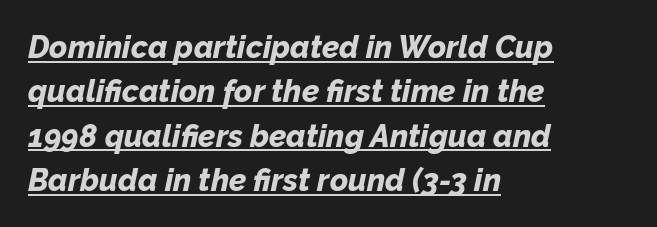
The glyphs have the mass of a bold cut. The space between consecutive lines is moderate. The typesetter chose a ragged-right arrangement here. Think of a printed novel: that variable character pitch is what you see here. Characters are canted at an angle relative to the baseline's perpendicular. Default kerning and tracking; the words read as compact shapes.
